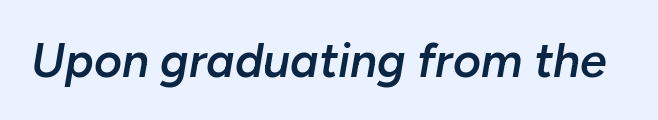
The image shows 48 px semibold type, italic (leaning right); set normal letter spacing, not underlined; low stroke contrast and a medium x-height.
